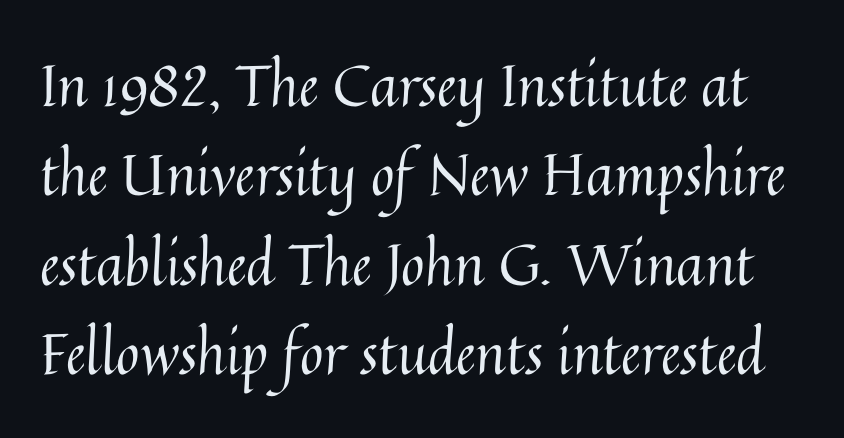
The image shows 57 px regular-weight type; set normal line spacing (1.57x), normal letter spacing, not underlined; medium stroke contrast and a medium x-height.
